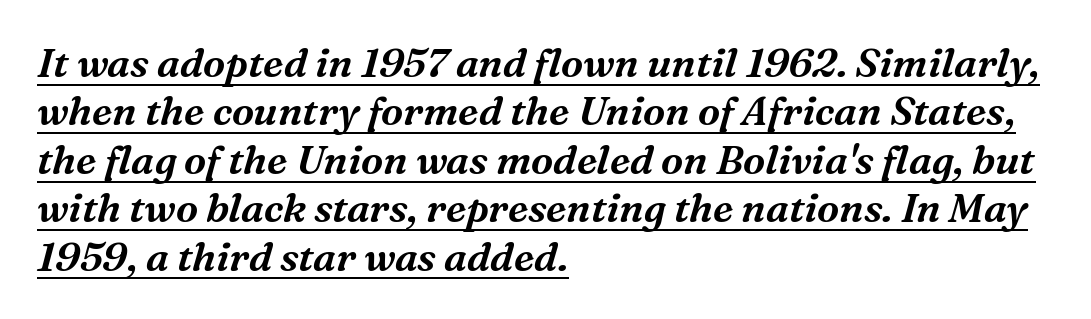
When letters slant like this, we call the style italic. Horizontal alignment here is leftward, the default for most running prose. A typesetter would call this zero additional tracking. Emphasis is given by a line drawn under the lettering. Is this a sans? No — the strokes have serifs. The rendering uses natural spacing where letterforms have individual widths.
